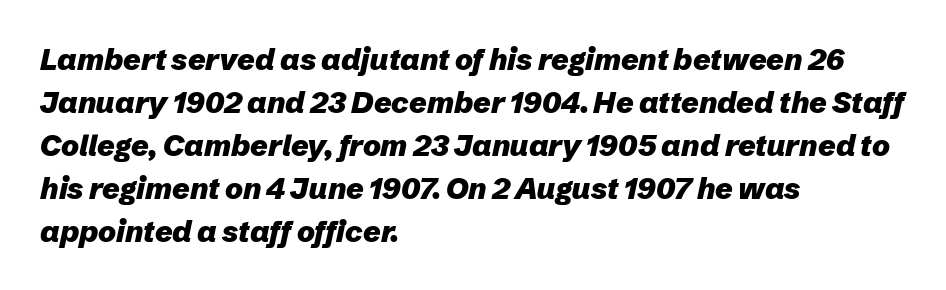
The whole block is typeset with a tilt. In CSS terms this would be text-align: left. Look at the stroke-to-counter ratio: heavy, a bold. Think of a printed novel: that variable character pitch is what you see here. What stands out about the letter spacing? Nothing — it is the standard amount. This rendering features lettering with no underline.
